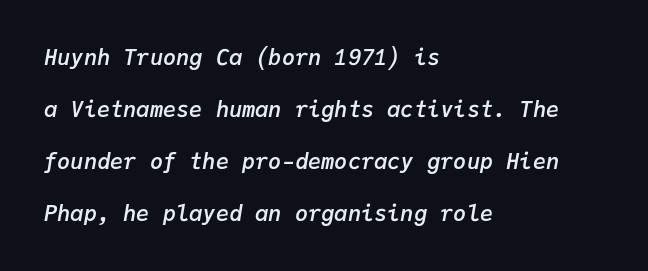
Q: Is the text bold? A: Semi-bold.
Q: Is the text italic (slanted)? A: Yes, it leans right by about 9 degrees.
Q: Is the text underlined? A: No.
Q: How is the paragraph aligned? A: Left-aligned.
Q: Is the spacing between letters normal or unusually wide? A: Normal.
Q: Is the spacing between lines tight, normal or loose? A: Loose.
